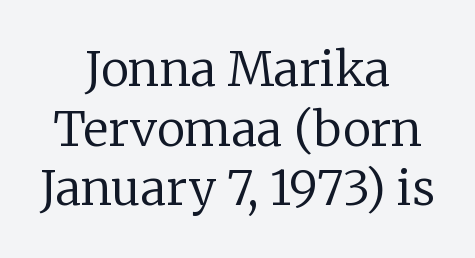
The image shows 48 px regular-weight serif type, upright; set centered, line spacing 1.24x, normal letter spacing, not underlined; low stroke contrast and a medium x-height.
